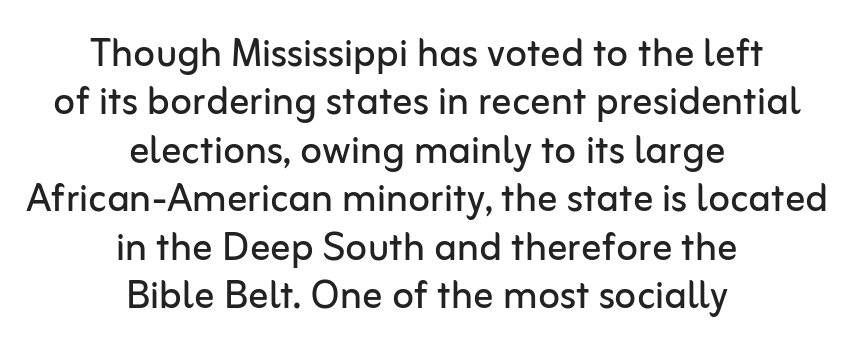
The image shows 50 px regular-weight sans-serif type, upright; set centered, tight line spacing (0.97x), normal letter spacing, not underlined; low stroke contrast and a medium x-height.
